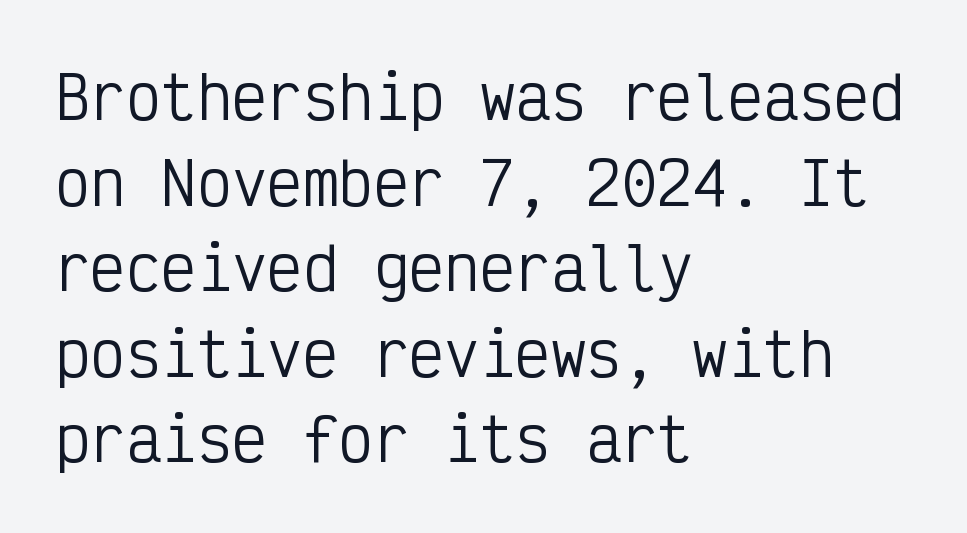
The strokes are not fattened; the text isn't bold. Is this a sans? Yes — the strokes have no serifs. Underline: absent. These lines keep a tight, regular rhythm from letter to letter. Students, observe: this is what conventionally led text looks like. Teacher's note: observe the even left margin — that is flush-left alignment.
